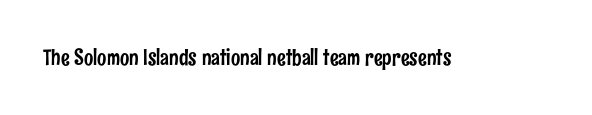
The image shows 22 px text type, upright; set normal letter spacing, not underlined.
